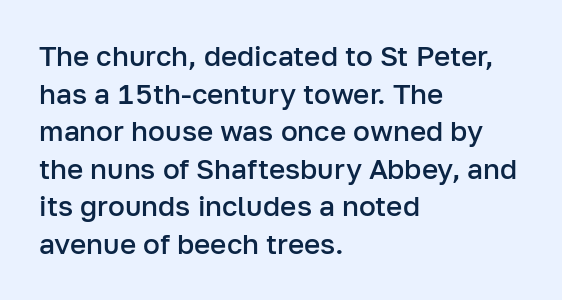
The image shows 28 px semibold sans-serif type, upright; set left-aligned, normal line spacing (1.34x), normal letter spacing, not underlined; low stroke contrast and a medium x-height.
